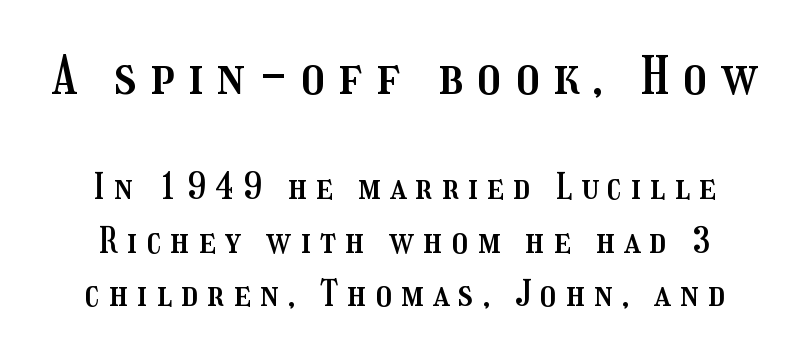
{"italic": "no", "width": "condensed", "stroke_contrast": "medium", "x_height": "medium", "monospaced": "no", "underline": "no", "line_spacing": "normal", "line_spacing_ratio": 1.53, "letter_spacing": "wide", "letter_spacing_em": 0.27, "larger_block": "first", "size_ratio": 1.49, "glyph_px": 52}
